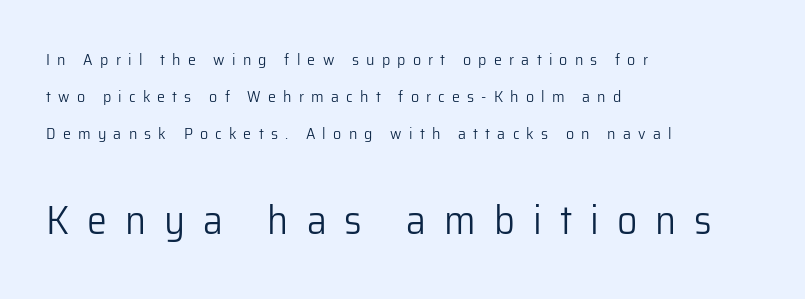
A student would notice the bottom passage is typeset larger than what precedes it. This is sans-serif lettering, the kind often seen on screens and signage. Where is the straight margin? On the left. No chunkiness to these letters — they're not bold. Notice the wide empty band between every row — that's loose leading. Caption: expanded tracking, letters set apart.
